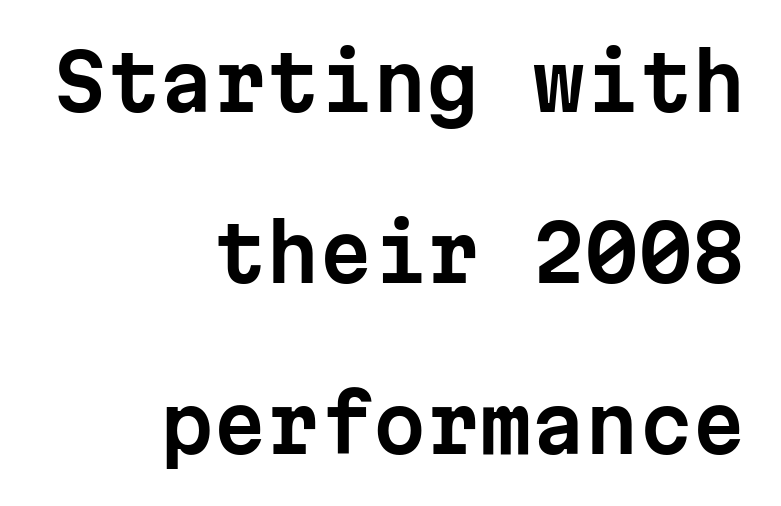
Q: Is the text italic (slanted)? A: No, it is upright.
Q: Is the typeface a serif or a sans-serif typeface? A: Sans-serif.
Q: Is the text underlined? A: No.
Q: How is the paragraph aligned? A: Right-aligned.
Q: Is the spacing between letters normal or unusually wide? A: Normal.
Q: Is the spacing between lines tight, normal or loose? A: Loose.
Q: Width (condensed, normal, or wide)? A: Normal.
Q: Stroke contrast? A: Low.
Q: x-height? A: Medium.
Q: Monospaced? A: Yes.
